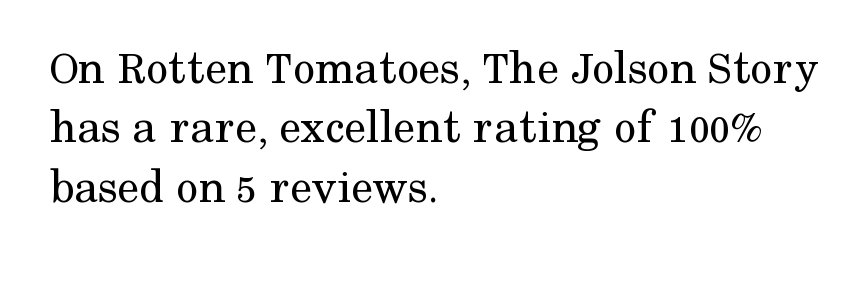
{"serif": "yes", "italic": "no", "bold": "no", "weight": "regular", "width": "normal", "stroke_contrast": "medium", "x_height": "medium", "monospaced": "no", "underline": "no", "align": "left", "line_spacing_ratio": 1.21, "letter_spacing": "normal", "letter_spacing_em": 0.0, "glyph_px": 49}
